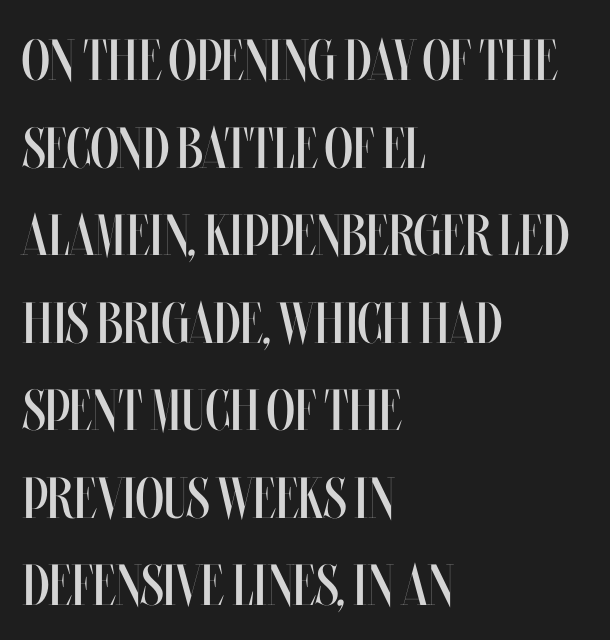
The image shows 58 px regular-weight, condensed type, upright; set left-aligned, normal line spacing (1.51x), normal letter spacing, not underlined; medium stroke contrast and a large x-height.
